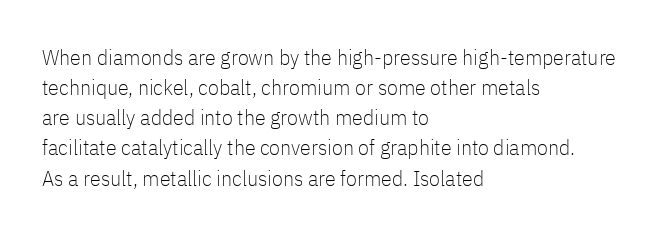
The image shows 22 px text type, upright; set left-aligned, normal line spacing (1.37x), normal letter spacing, not underlined.
